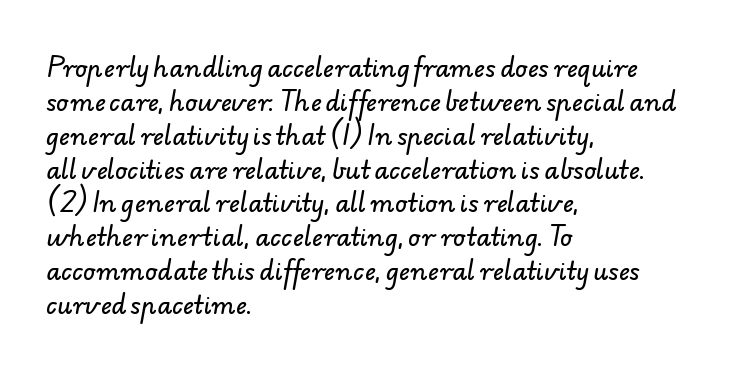
Lines of text with bare space underneath. Glyph-to-glyph distance matches everyday printed text. The lines sit at an ordinary, default distance from one another. The lines in this sample share a left origin and differ only in where they stop.
